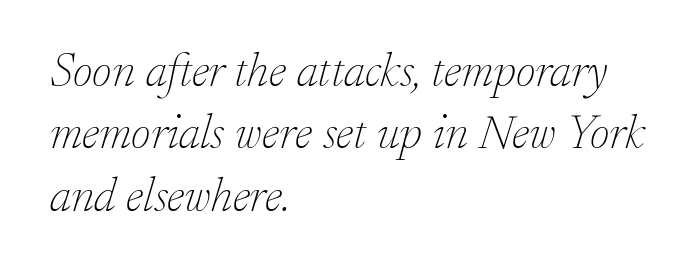
Q: Is the text bold? A: No.
Q: Is the text italic (slanted)? A: Yes, it leans right by about 17 degrees.
Q: Is the typeface a serif or a sans-serif typeface? A: Serif.
Q: Is the text underlined? A: No.
Q: How is the paragraph aligned? A: Left-aligned.
Q: Is the spacing between letters normal or unusually wide? A: Normal.
Q: Is the spacing between lines tight, normal or loose? A: Normal.
Q: Width (condensed, normal, or wide)? A: Normal.
Q: Stroke contrast? A: Low.
Q: x-height? A: Small.
Q: Monospaced? A: No.
